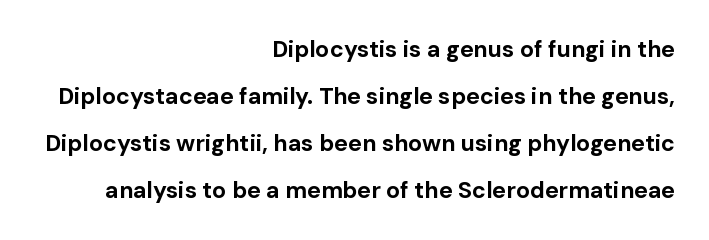
The image shows 23 px bold type, upright; set right-aligned, loose line spacing (2.04x), normal letter spacing, not underlined.
